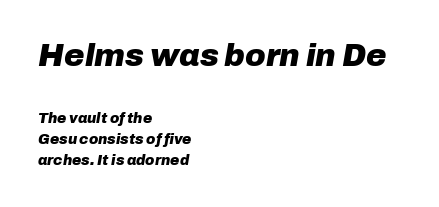
{"italic": "yes", "lean": "right", "slant_degrees": 10, "bold": "yes", "weight": "heavy", "width": "normal", "stroke_contrast": "low", "x_height": "medium", "monospaced": "no", "underline": "no", "align": "left", "line_spacing": "normal", "line_spacing_ratio": 1.52, "letter_spacing": "normal", "letter_spacing_em": 0.0, "larger_block": "first", "size_ratio": 2.21, "glyph_px": 31}
